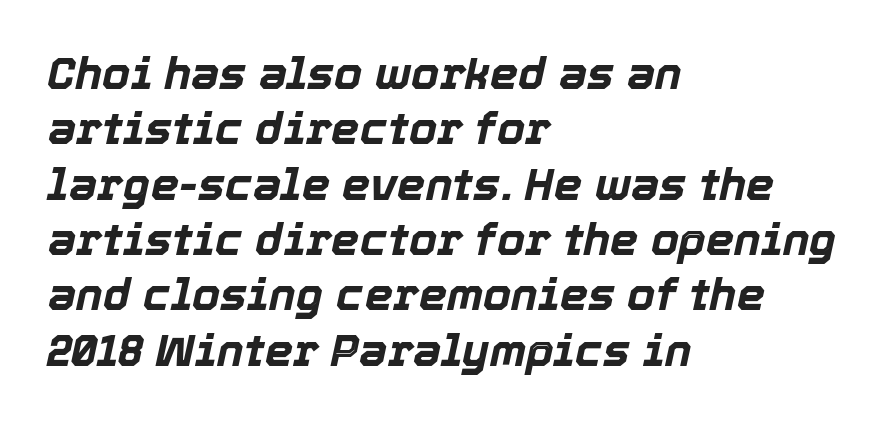
Q: Is the text bold? A: Yes.
Q: Is the text italic (slanted)? A: Yes, it leans right by about 12 degrees.
Q: Is the text underlined? A: No.
Q: How is the paragraph aligned? A: Left-aligned.
Q: Is the spacing between letters normal or unusually wide? A: Normal.
Q: Width (condensed, normal, or wide)? A: Normal.
Q: x-height? A: Medium.
Q: Monospaced? A: No.
